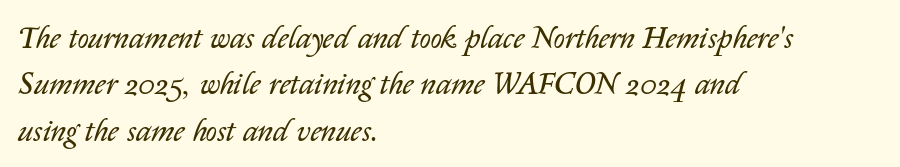
The passage shown stacks its lines at a standard gap. A typesetter would mark this as italic. A typesetter would call this proportional, since set widths differ per character. Default kerning and tracking; the words read as compact shapes. Is the stroke heavy? The answer is a plain regular-or-lighter. A clean baseline with only descenders dipping below it.
